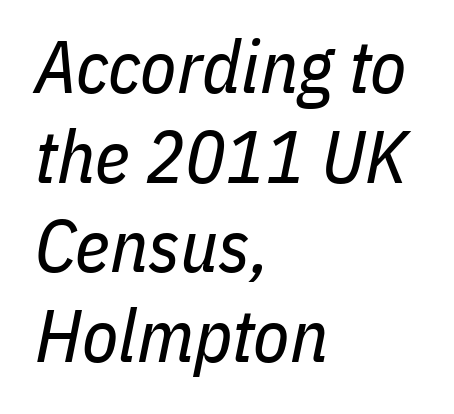
{"italic": "yes", "lean": "right", "slant_degrees": 11, "bold": "no", "weight": "regular", "width": "condensed", "stroke_contrast": "low", "x_height": "medium", "monospaced": "no", "underline": "no", "align": "left", "line_spacing_ratio": 1.21, "letter_spacing": "normal", "letter_spacing_em": 0.0, "glyph_px": 74}
